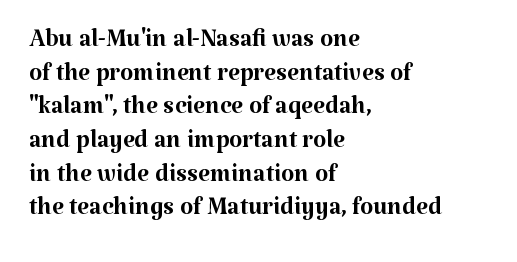
The image shows 34 px regular-weight serif type, upright; set left-aligned, tight line spacing (0.99x), normal letter spacing, not underlined; medium stroke contrast and a medium x-height.
